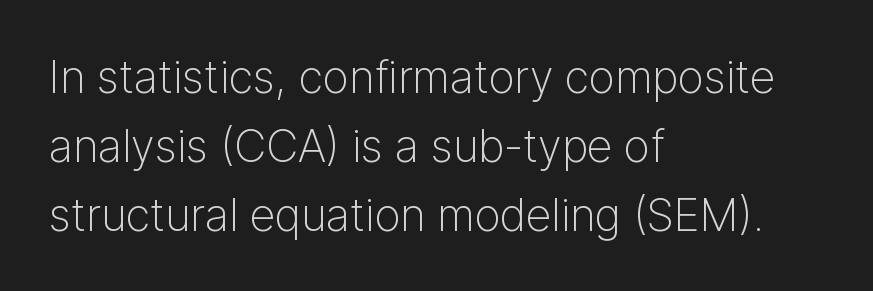
{"serif": "no", "italic": "no", "bold": "no", "weight": "light", "width": "normal", "stroke_contrast": "low", "x_height": "medium", "monospaced": "no", "underline": "no", "align": "left", "line_spacing": "normal", "line_spacing_ratio": 1.53, "letter_spacing": "normal", "letter_spacing_em": 0.0, "glyph_px": 45}
